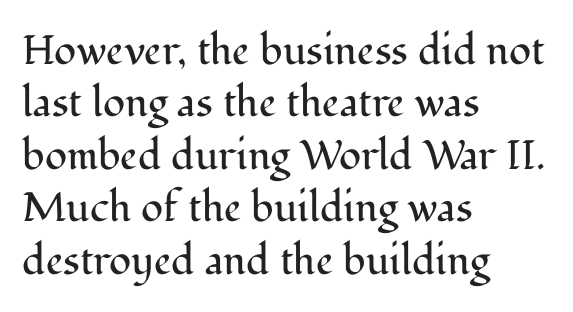
The typeface has the unassuming heft of standard copy or less. This rendering leaves character spacing at its baseline value. You can tell it's not italic because the verticals are truly vertical. Spacing verdict: proportional, widths tailored to each character.
